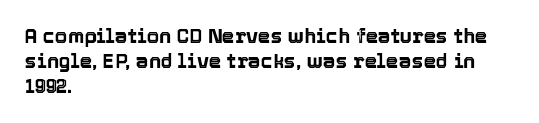
The image shows 20 px text type, upright; set left-aligned, normal line spacing (1.26x), normal letter spacing, not underlined.
